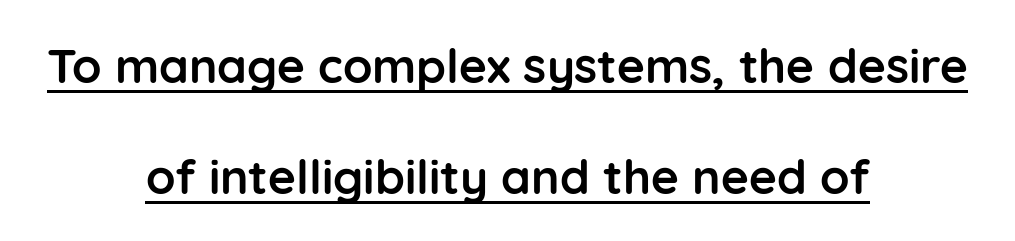
{"serif": "no", "italic": "no", "bold": "yes", "weight": "semibold", "width": "normal", "stroke_contrast": "low", "x_height": "medium", "monospaced": "no", "underline": "yes", "align": "center", "line_spacing": "loose", "line_spacing_ratio": 2.31, "letter_spacing": "normal", "letter_spacing_em": 0.0, "glyph_px": 48}
